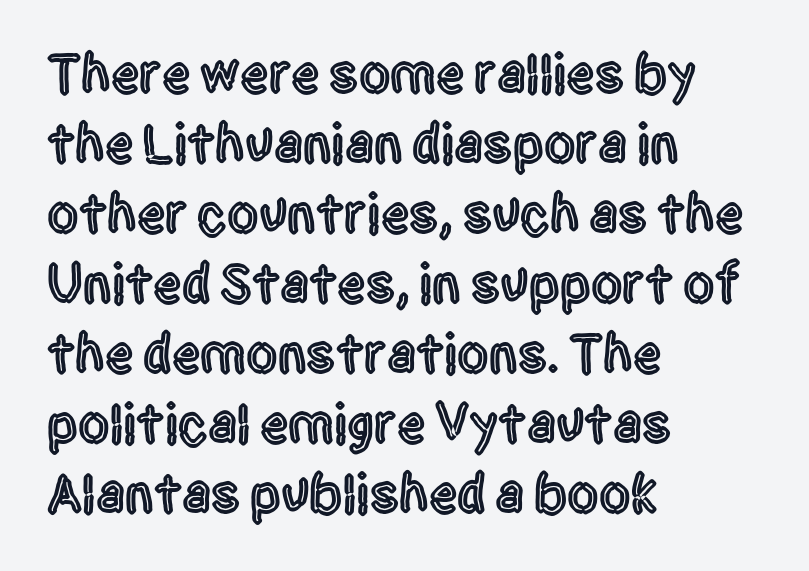
The image shows 56 px condensed sans-serif type, upright; set left-aligned, normal line spacing (1.25x), normal letter spacing, not underlined; a large x-height.
